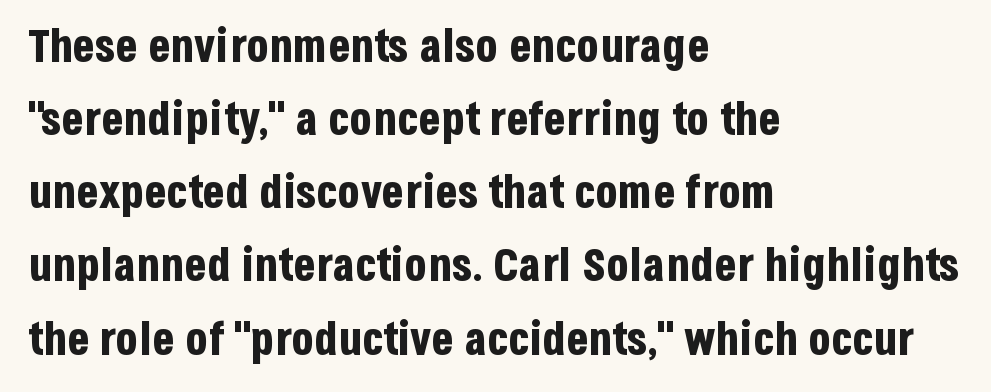
The image shows 46 px bold, condensed sans-serif type, upright; set left-aligned, normal line spacing (1.59x), normal letter spacing, not underlined; low stroke contrast and a large x-height.
